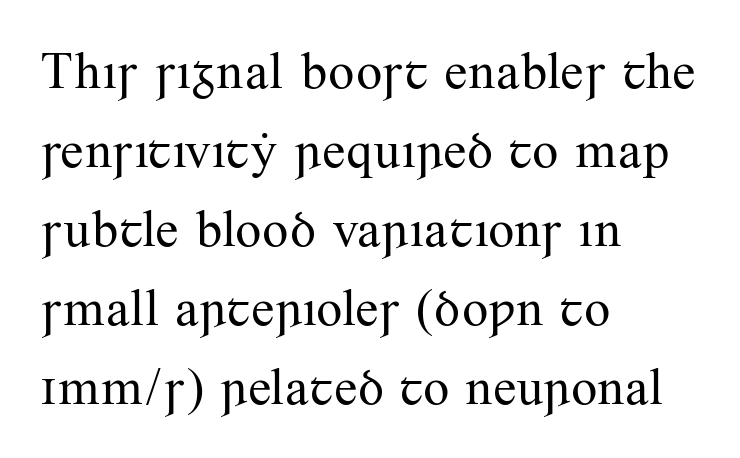
{"serif": "yes", "italic": "no", "bold": "no", "weight": "regular", "width": "normal", "stroke_contrast": "medium", "x_height": "small", "monospaced": "no", "underline": "no", "align": "left", "line_spacing": "normal", "line_spacing_ratio": 1.52, "letter_spacing": "normal", "letter_spacing_em": 0.0, "glyph_px": 52}
